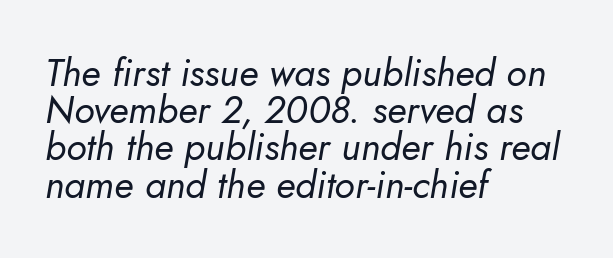
The image shows 38 px regular-weight type, italic (leaning right); set left-aligned, tight line spacing (0.98x), normal letter spacing, not underlined; low stroke contrast and a small x-height.
